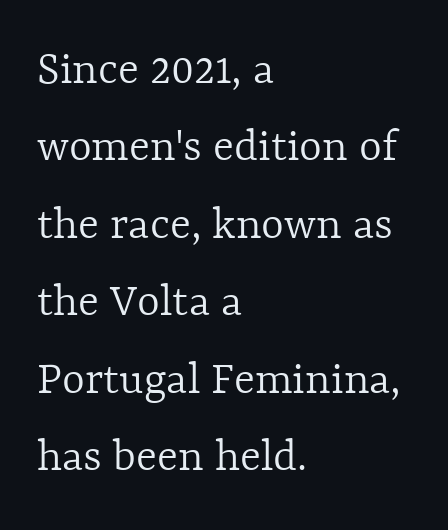
The lines sit at an ordinary, default distance from one another. The gaps between neighbouring characters are ordinary and unremarkable. Descender tails drop into unmarked territory. Note the varied advance widths — an 'i' is clearly narrower than an 'm'. No chunkiness to these letters — they're not bold.
